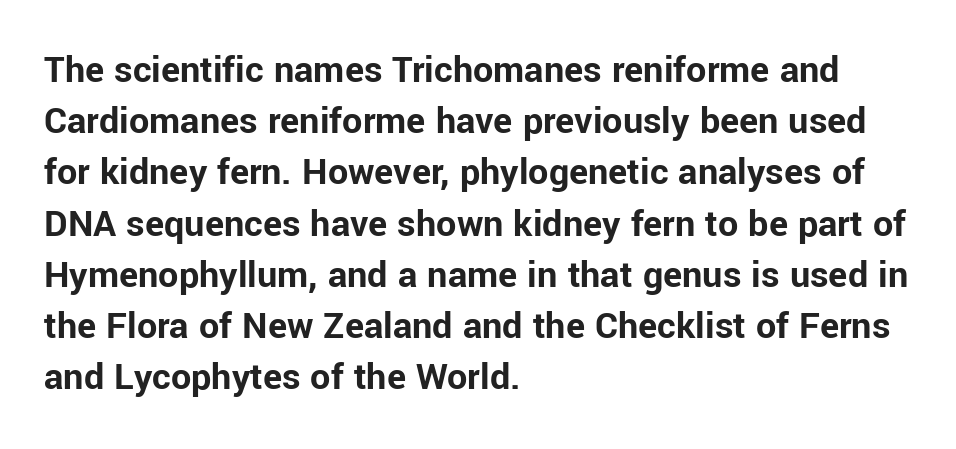
When letters stand straight like this, we call the style roman or upright. Compared with a centered layout, this one pins lines to the left instead. Regarding serifs, this sample does without them. Letter spacing: default. The space directly below the letters is spotless.
